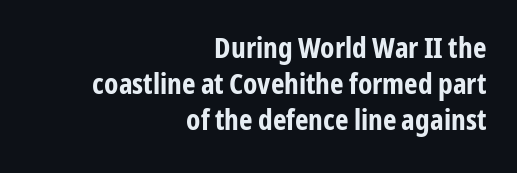
The image shows 29 px bold, condensed sans-serif type, upright; set right-aligned, line spacing 1.24x, normal letter spacing, not underlined; low stroke contrast and a medium x-height.
